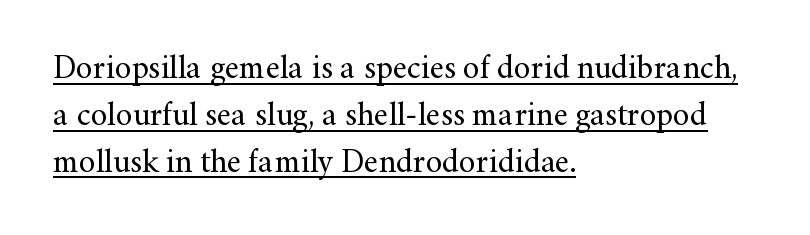
The type is set solid horizontally, with unmodified tracking. The paragraph shown leans on its left margin. Check where the strokes stop: tiny serifs finish them off. Looks like someone drew a line under every word here. Weight class: somewhere from thin through regular.
